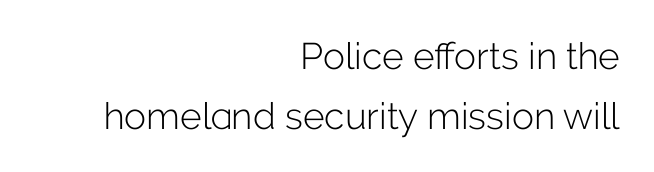
{"serif": "no", "italic": "no", "bold": "no", "weight": "light", "width": "normal", "stroke_contrast": "low", "x_height": "medium", "monospaced": "no", "underline": "no", "align": "right", "line_spacing": "normal", "line_spacing_ratio": 1.62, "letter_spacing": "normal", "letter_spacing_em": 0.0, "glyph_px": 37}
